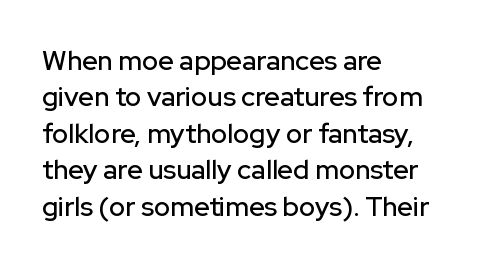
Tracking value appears to be zero — textbook default spacing. The type sits square on the baseline with zero lean. A clean baseline with only descenders dipping below it. Is the block centered? No — it sits flush against the left margin. Notice how descenders clear the ascenders below comfortably — that's standard leading.
